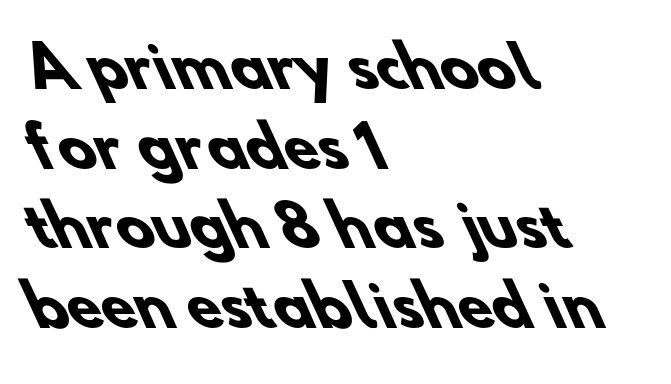
{"serif": "no", "bold": "yes", "weight": "heavy", "width": "normal", "stroke_contrast": "low", "x_height": "small", "monospaced": "no", "underline": "no", "align": "left", "line_spacing": "normal", "line_spacing_ratio": 1.42, "letter_spacing": "normal", "letter_spacing_em": 0.0, "glyph_px": 56}
